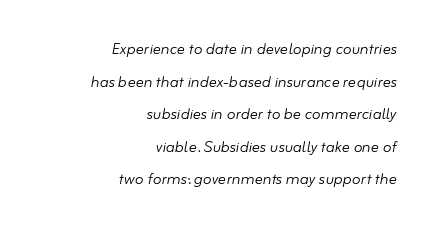
{"italic": "yes", "lean": "right", "slant_degrees": 10, "bold": "no", "underline": "no", "align": "right", "line_spacing": "normal", "line_spacing_ratio": 1.63, "letter_spacing": "normal", "letter_spacing_em": 0.0, "glyph_px": 20}
